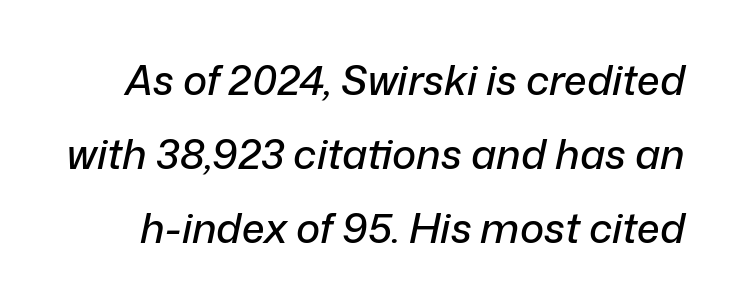
Q: Is the text italic (slanted)? A: Yes, it leans right by about 12 degrees.
Q: Is the text underlined? A: No.
Q: Is the spacing between letters normal or unusually wide? A: Normal.
Q: Width (condensed, normal, or wide)? A: Normal.
Q: Stroke contrast? A: Low.
Q: x-height? A: Medium.
Q: Monospaced? A: No.
